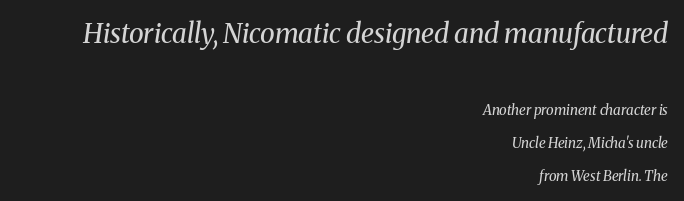
Q: Is the text bold? A: No.
Q: Is the text italic (slanted)? A: Yes, it leans right by about 8 degrees.
Q: Is the text underlined? A: No.
Q: How is the paragraph aligned? A: Right-aligned.
Q: Is the spacing between letters normal or unusually wide? A: Normal.
Q: Is the spacing between lines tight, normal or loose? A: Loose.
Q: Which block of text is set in a larger size, the first (top) or the second (bottom)? A: The first (top) one.
